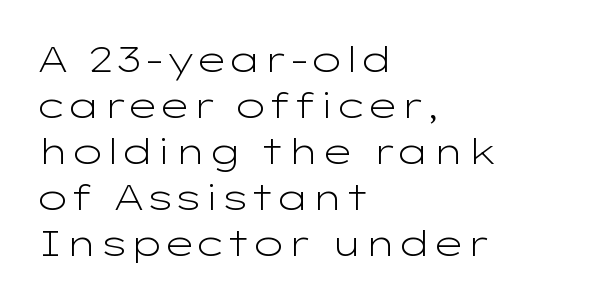
Q: Is the text bold? A: No.
Q: Is the text italic (slanted)? A: No, it is upright.
Q: Is the typeface a serif or a sans-serif typeface? A: Sans-serif.
Q: Is the text underlined? A: No.
Q: How is the paragraph aligned? A: Left-aligned.
Q: Is the spacing between letters normal or unusually wide? A: Normal.
Q: Is the spacing between lines tight, normal or loose? A: Normal.
Q: Width (condensed, normal, or wide)? A: Wide.
Q: Stroke contrast? A: Low.
Q: x-height? A: Medium.
Q: Monospaced? A: No.
